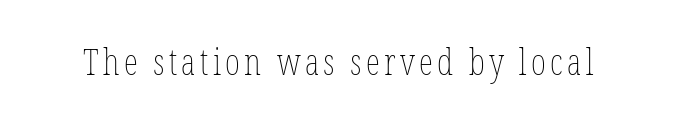
Q: Is the text bold? A: No.
Q: Is the text italic (slanted)? A: No, it is upright.
Q: Is the text underlined? A: No.
Q: Width (condensed, normal, or wide)? A: Condensed.
Q: Stroke contrast? A: Low.
Q: x-height? A: Medium.
Q: Monospaced? A: No.
